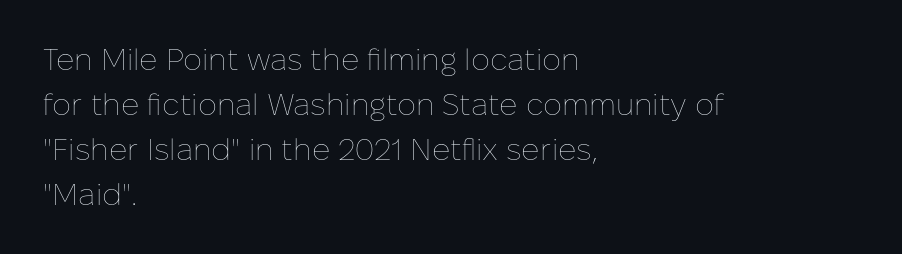
Q: Is the text bold? A: No.
Q: Is the text italic (slanted)? A: No, it is upright.
Q: Is the text underlined? A: No.
Q: How is the paragraph aligned? A: Left-aligned.
Q: Is the spacing between letters normal or unusually wide? A: Normal.
Q: Is the spacing between lines tight, normal or loose? A: Normal.
Q: Width (condensed, normal, or wide)? A: Normal.
Q: Stroke contrast? A: Low.
Q: x-height? A: Medium.
Q: Monospaced? A: No.
